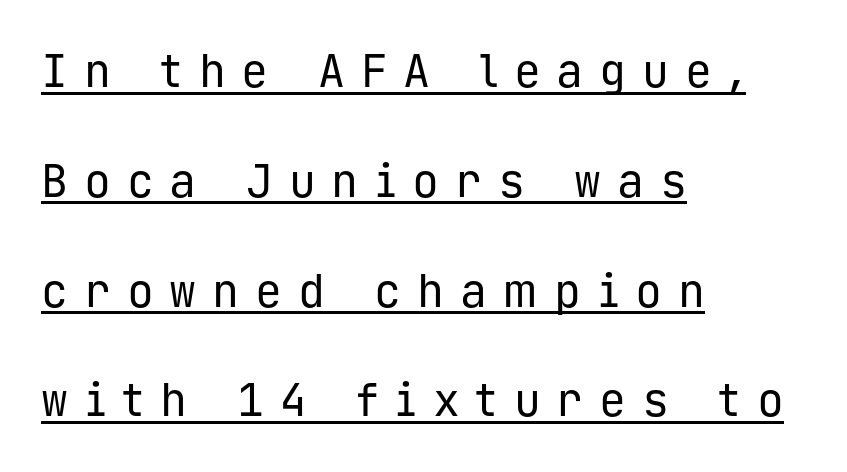
The image shows 45 px regular-weight sans-serif type, upright, monospaced; set left-aligned, loose line spacing (2.44x), unusually wide letter spacing (+0.35 em), underlined; low stroke contrast and a medium x-height.
